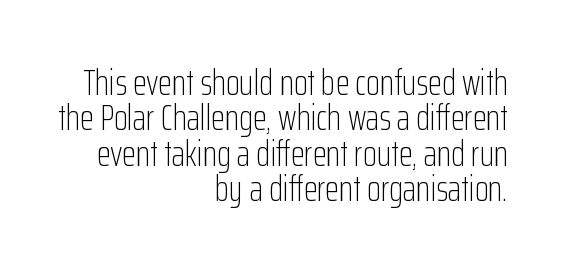
{"serif": "no", "italic": "no", "bold": "no", "weight": "light", "width": "condensed", "stroke_contrast": "low", "x_height": "medium", "monospaced": "no", "underline": "no", "align": "right", "line_spacing": "tight", "line_spacing_ratio": 0.98, "letter_spacing": "normal", "letter_spacing_em": 0.0, "glyph_px": 36}
